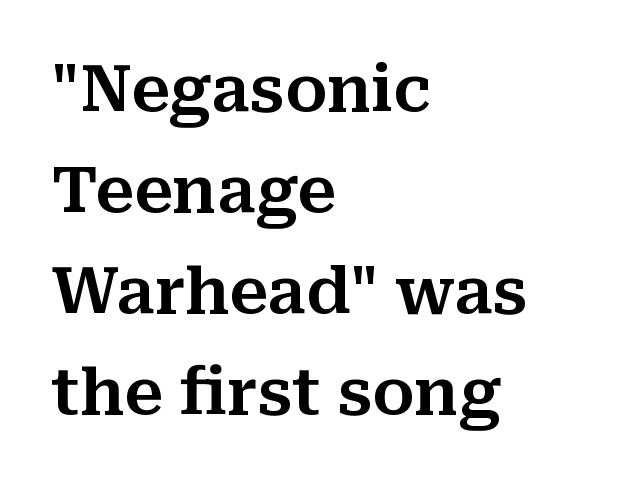
Here the designer chose a conventional face with non-uniform glyph widths. Are there feet on the stems? There are — it's a serif. Leading: standard. Tracking here is standard; glyphs follow each other at the usual distance. The space directly below the letters is spotless.
